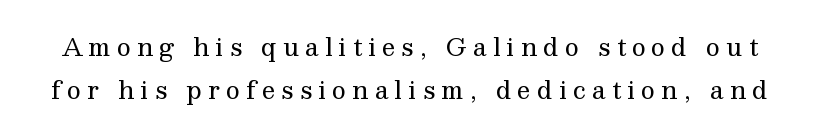
Q: Is the text bold? A: No.
Q: Is the text italic (slanted)? A: No, it is upright.
Q: Is the text underlined? A: No.
Q: Is the spacing between letters normal or unusually wide? A: Unusually wide.
